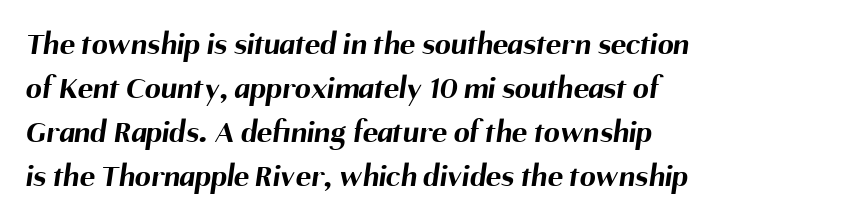
The face used here has the dense, thick strokes of a bold. These lines are rendered in a variable-pitch font. Are there feet on the stems? There aren't — it's a sans. Characters follow at the spacing the type designer built in.
